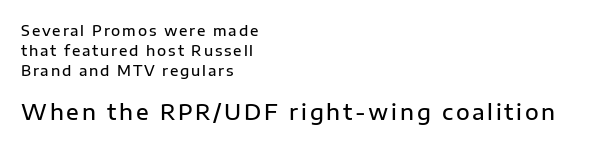
Q: Is the text bold? A: Semi-bold.
Q: Is the text italic (slanted)? A: No, it is upright.
Q: Is the text underlined? A: No.
Q: How is the paragraph aligned? A: Left-aligned.
Q: Is the spacing between lines tight, normal or loose? A: Normal.
Q: Which block of text is set in a larger size, the first (top) or the second (bottom)? A: The second (bottom) one.
